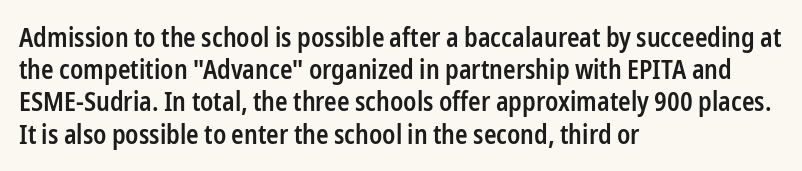
{"italic": "no", "bold": "semi", "underline": "no", "align": "left", "line_spacing_ratio": 1.24, "letter_spacing": "normal", "letter_spacing_em": 0.0, "glyph_px": 26}
